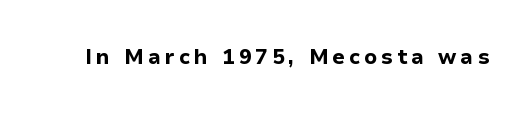
{"italic": "no", "bold": "yes", "underline": "no", "glyph_px": 21}
